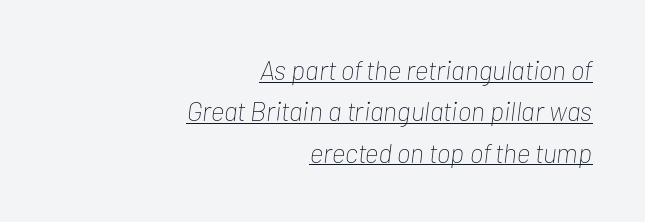
The horizontal fit of the characters is conventional and even. Notice how a bar underscores the lettering throughout. Weight class: somewhere from thin through regular. Posture: slanted. Regular leading.
